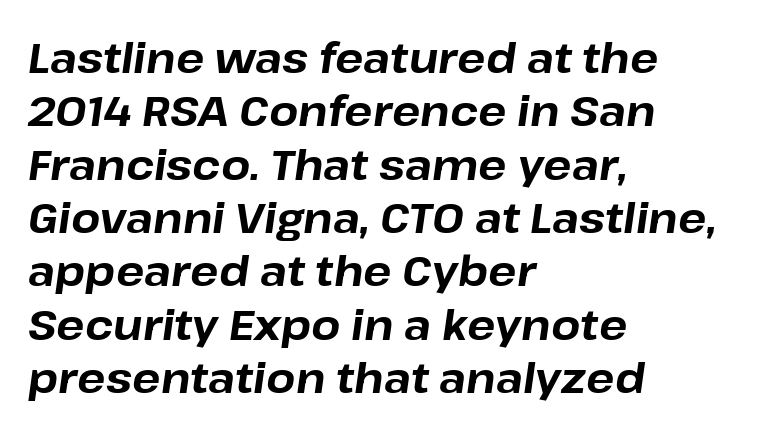
The image shows 42 px bold type, italic (leaning right); set left-aligned, normal line spacing (1.27x), normal letter spacing, not underlined; low stroke contrast and a medium x-height.
